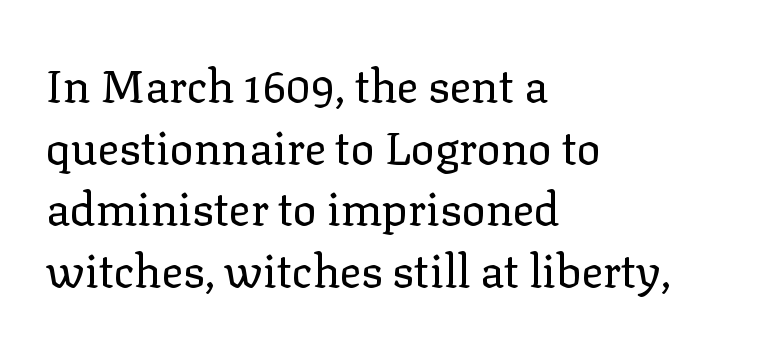
Q: Is the text bold? A: No.
Q: Is the text italic (slanted)? A: No, it is upright.
Q: Is the typeface a serif or a sans-serif typeface? A: Serif.
Q: Is the text underlined? A: No.
Q: How is the paragraph aligned? A: Left-aligned.
Q: Is the spacing between letters normal or unusually wide? A: Normal.
Q: Is the spacing between lines tight, normal or loose? A: Normal.
Q: Width (condensed, normal, or wide)? A: Normal.
Q: Stroke contrast? A: Low.
Q: x-height? A: Medium.
Q: Monospaced? A: No.
